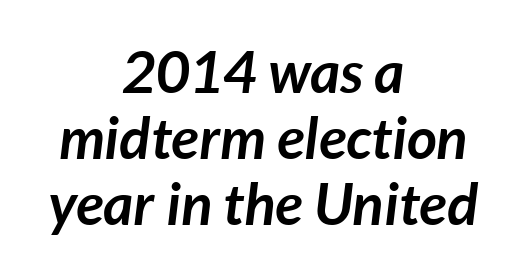
What stands out about the letter spacing? Nothing — it is the standard amount. The rendering positions every line midway between the sides. The designer dialed line spacing down below the default. Slanted lettering throughout. This sample has the flowing, uneven cadence of proportional lettering.
